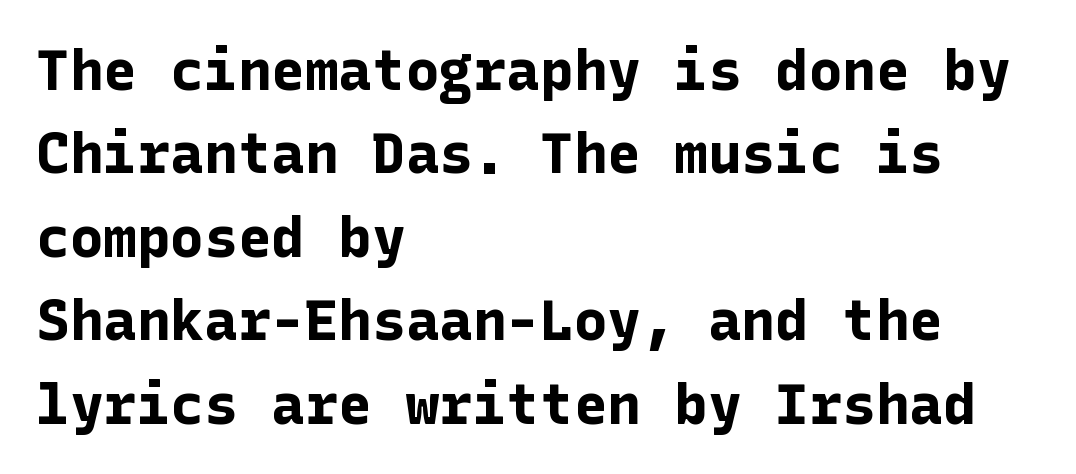
Tracking value appears to be zero — textbook default spacing. If you drew a line through each stem, it would be perfectly vertical. The type family on display is of the sans-serif kind. Stroke thickness is high; the sample reads as a true bold. Caption: multi-line text, flush left, ragged right. Quick note: underline off.
